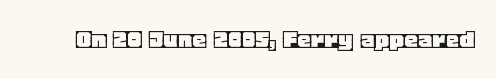
The image shows 28 px text type, upright; set normal letter spacing, not underlined; a large x-height.
